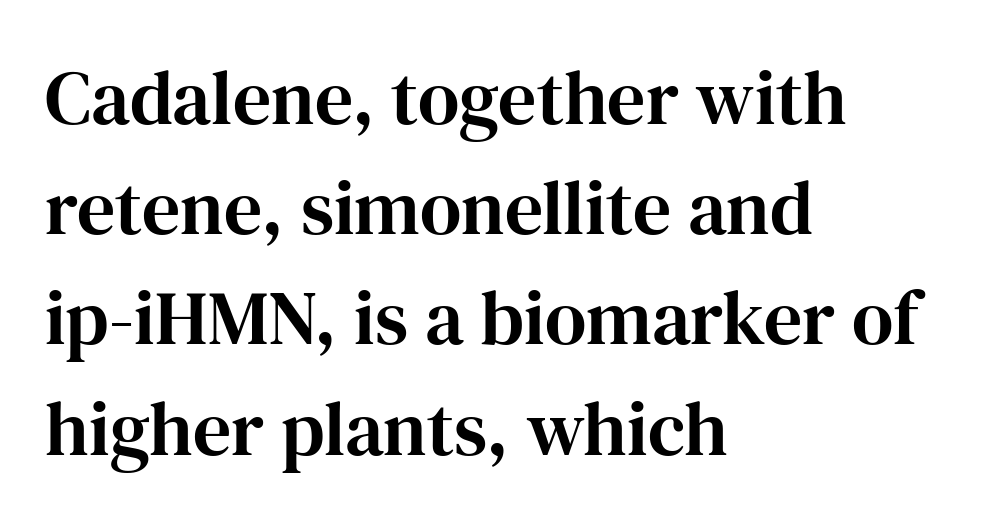
The vertical gap from one line to the next is medium. The rag falls on the right side of this text block. Think of a printed novel: that variable character pitch is what you see here. Upright lettering throughout. These lines are composed in type with serifs.
